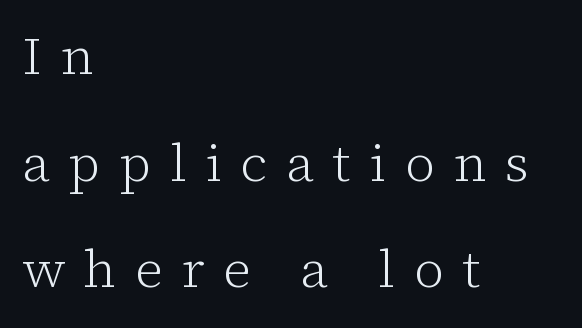
Small tapered or slab feet sit at the stroke ends, so this counts as serif. The letters stand upright; this is a roman face. The foot of each line stays bare and open. The lines are spread far apart with generous leading.
